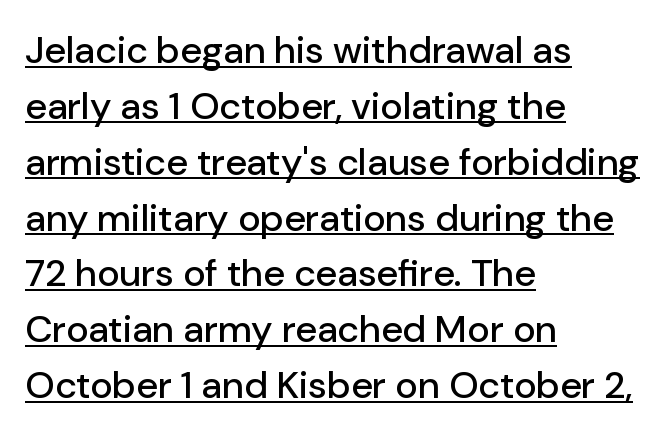
{"serif": "no", "italic": "no", "width": "normal", "stroke_contrast": "low", "x_height": "medium", "monospaced": "no", "underline": "yes", "align": "left", "line_spacing": "normal", "line_spacing_ratio": 1.47, "letter_spacing": "normal", "letter_spacing_em": 0.0, "glyph_px": 38}
